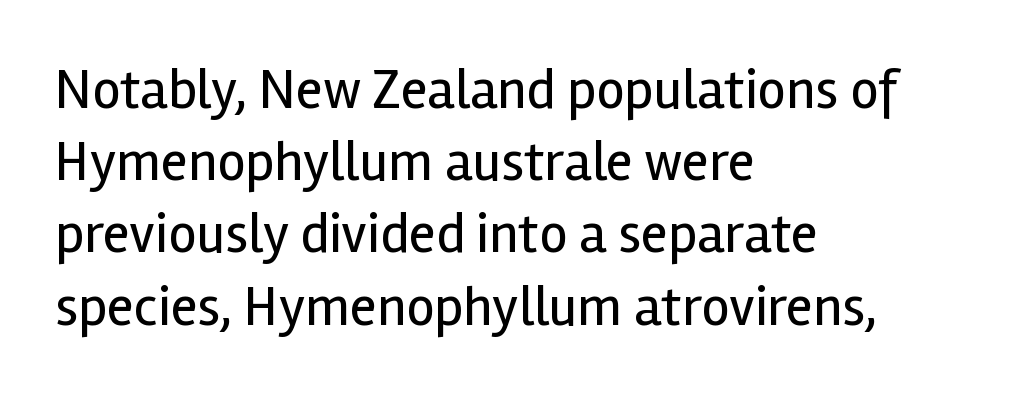
{"serif": "no", "italic": "no", "bold": "no", "weight": "regular", "width": "normal", "x_height": "medium", "monospaced": "no", "underline": "no", "align": "left", "line_spacing": "normal", "line_spacing_ratio": 1.29, "letter_spacing": "normal", "letter_spacing_em": 0.0, "glyph_px": 56}
